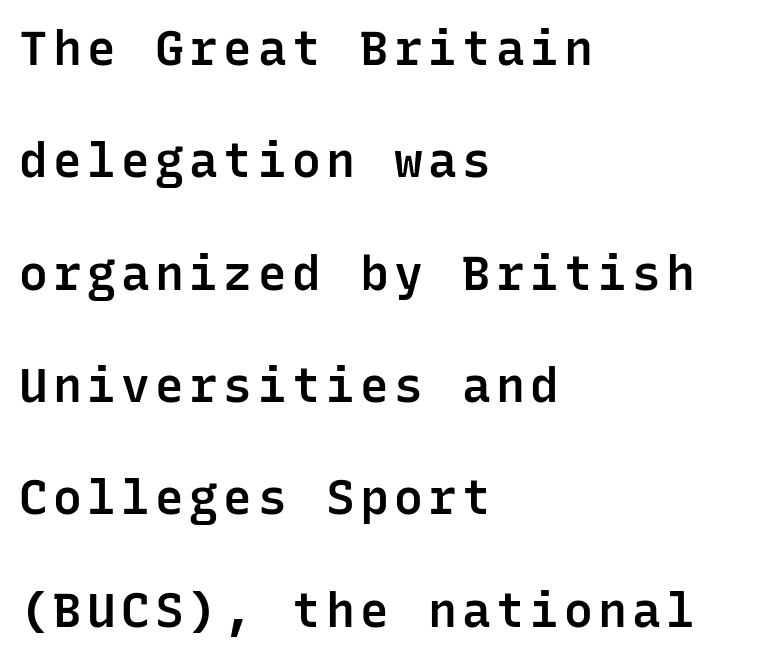
Q: Is the text bold? A: Semi-bold.
Q: Is the text italic (slanted)? A: No, it is upright.
Q: Is the typeface a serif or a sans-serif typeface? A: Sans-serif.
Q: Is the text underlined? A: No.
Q: How is the paragraph aligned? A: Left-aligned.
Q: Is the spacing between lines tight, normal or loose? A: Loose.
Q: Width (condensed, normal, or wide)? A: Normal.
Q: Stroke contrast? A: Low.
Q: x-height? A: Medium.
Q: Monospaced? A: Yes.
